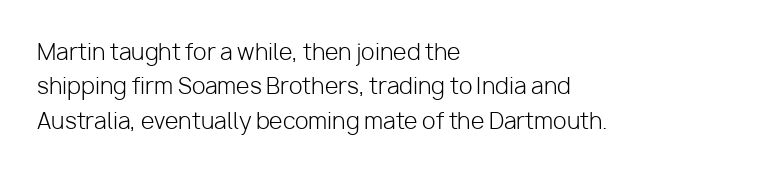
Q: Is the text bold? A: No.
Q: Is the text italic (slanted)? A: No, it is upright.
Q: Is the text underlined? A: No.
Q: How is the paragraph aligned? A: Left-aligned.
Q: Is the spacing between letters normal or unusually wide? A: Normal.
Q: Is the spacing between lines tight, normal or loose? A: Normal.
